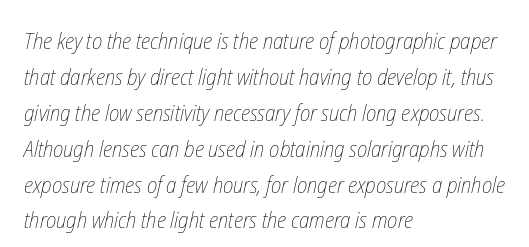
Q: Is the text bold? A: No.
Q: Is the text underlined? A: No.
Q: How is the paragraph aligned? A: Left-aligned.
Q: Is the spacing between letters normal or unusually wide? A: Normal.
Q: Is the spacing between lines tight, normal or loose? A: Normal.
